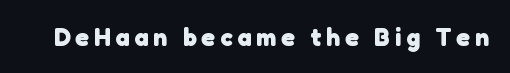
Q: Is the text bold? A: Yes.
Q: Is the text underlined? A: No.
Q: Is the spacing between letters normal or unusually wide? A: Unusually wide.
